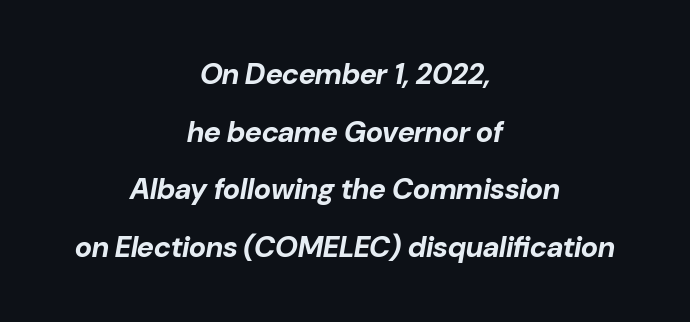
The image shows 29 px bold type, italic (leaning right); set centered, loose line spacing (1.99x), normal letter spacing, not underlined; low stroke contrast and a medium x-height.
